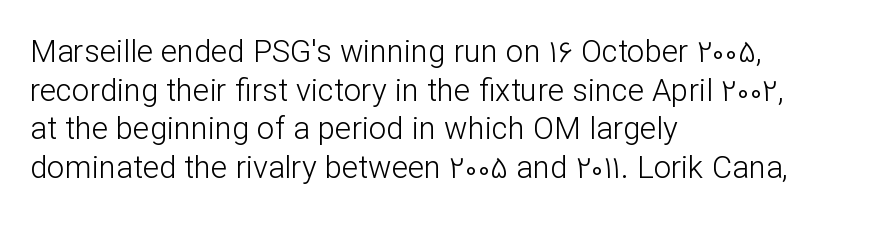
{"serif": "no", "italic": "no", "bold": "no", "weight": "light", "width": "normal", "stroke_contrast": "low", "x_height": "medium", "monospaced": "no", "underline": "no", "align": "left", "line_spacing": "normal", "line_spacing_ratio": 1.25, "letter_spacing": "normal", "letter_spacing_em": 0.0, "glyph_px": 31}
